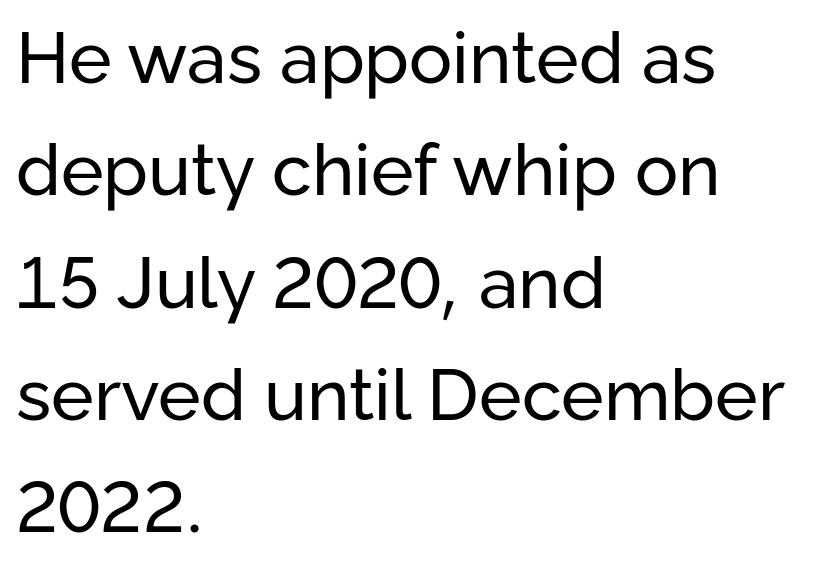
{"serif": "no", "italic": "no", "bold": "no", "weight": "regular", "width": "normal", "stroke_contrast": "low", "x_height": "medium", "monospaced": "no", "underline": "no", "align": "left", "line_spacing": "normal", "line_spacing_ratio": 1.56, "letter_spacing": "normal", "letter_spacing_em": 0.0, "glyph_px": 72}
